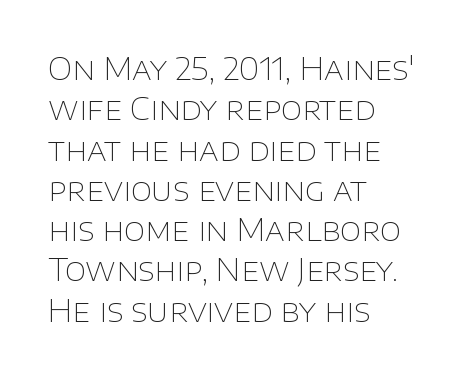
Q: Is the text bold? A: No.
Q: Is the text italic (slanted)? A: No, it is upright.
Q: Is the typeface a serif or a sans-serif typeface? A: Sans-serif.
Q: Is the text underlined? A: No.
Q: How is the paragraph aligned? A: Left-aligned.
Q: Is the spacing between letters normal or unusually wide? A: Normal.
Q: Is the spacing between lines tight, normal or loose? A: Normal.
Q: Width (condensed, normal, or wide)? A: Normal.
Q: Stroke contrast? A: Low.
Q: x-height? A: Large.
Q: Monospaced? A: No.
